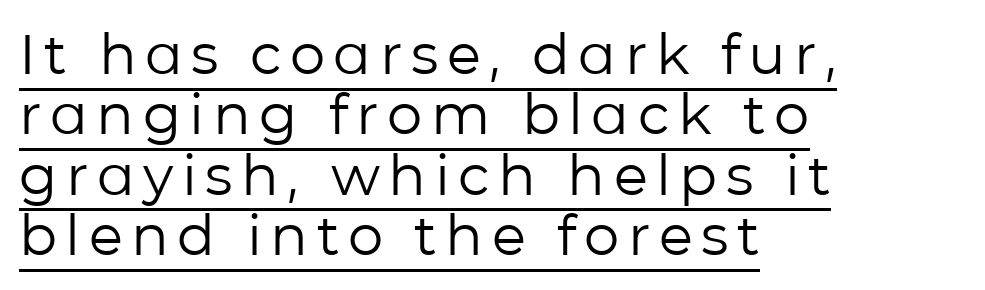
Q: Is the text bold? A: No.
Q: Is the text italic (slanted)? A: No, it is upright.
Q: Is the typeface a serif or a sans-serif typeface? A: Sans-serif.
Q: Is the text underlined? A: Yes.
Q: How is the paragraph aligned? A: Left-aligned.
Q: Is the spacing between lines tight, normal or loose? A: Tight.
Q: Width (condensed, normal, or wide)? A: Normal.
Q: Stroke contrast? A: Low.
Q: x-height? A: Medium.
Q: Monospaced? A: No.
